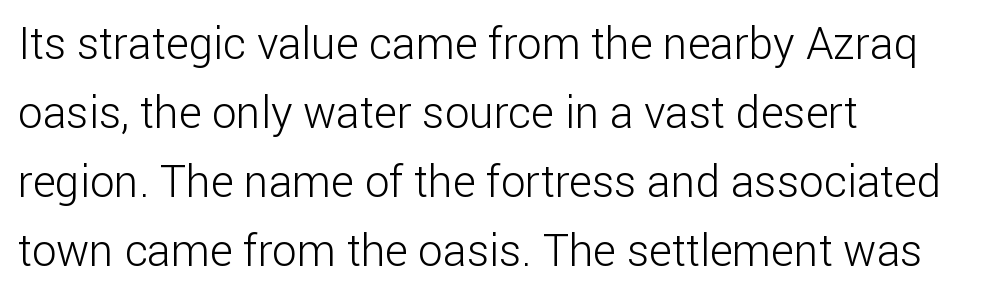
Q: Is the text bold? A: No.
Q: Is the text italic (slanted)? A: No, it is upright.
Q: Is the typeface a serif or a sans-serif typeface? A: Sans-serif.
Q: Is the text underlined? A: No.
Q: How is the paragraph aligned? A: Left-aligned.
Q: Is the spacing between letters normal or unusually wide? A: Normal.
Q: Is the spacing between lines tight, normal or loose? A: Normal.
Q: Width (condensed, normal, or wide)? A: Normal.
Q: Stroke contrast? A: Low.
Q: x-height? A: Medium.
Q: Monospaced? A: No.
